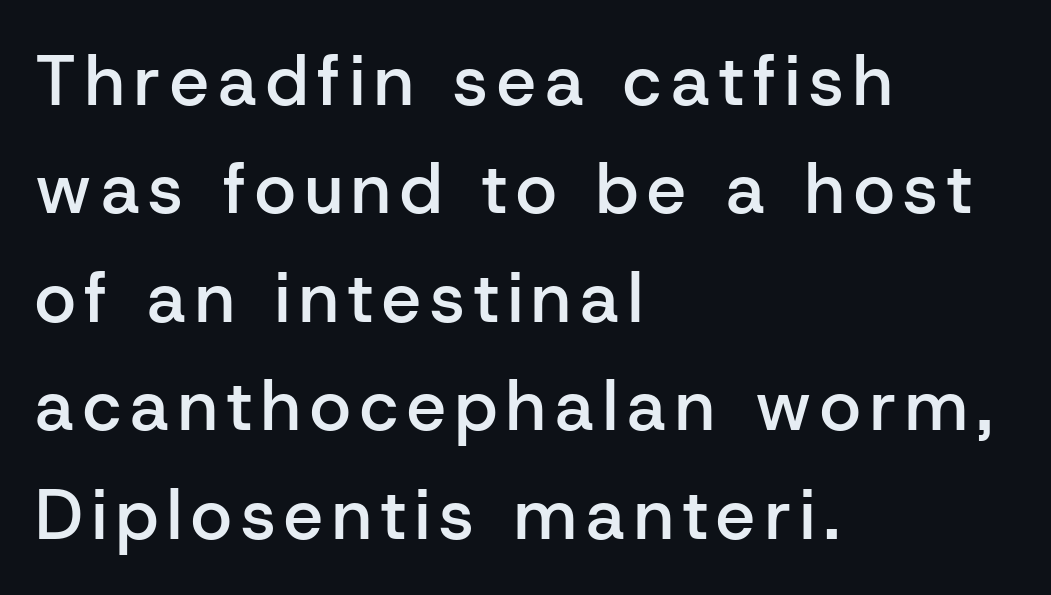
The image shows 70 px semibold sans-serif type, upright; set left-aligned, normal line spacing (1.55x), not underlined; low stroke contrast and a medium x-height.
